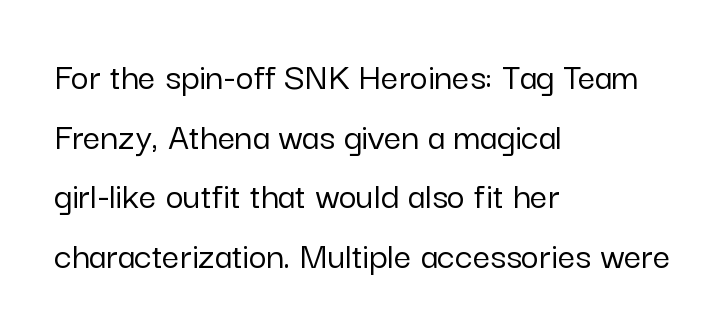
The image shows 39 px sans-serif type, upright; set left-aligned, normal line spacing (1.53x), normal letter spacing, not underlined; low stroke contrast and a medium x-height.
